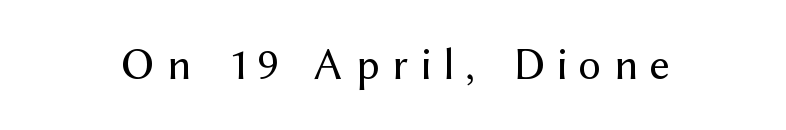
The image shows 45 px regular-weight sans-serif type, upright; set unusually wide letter spacing (+0.27 em), not underlined; medium stroke contrast and a medium x-height.
